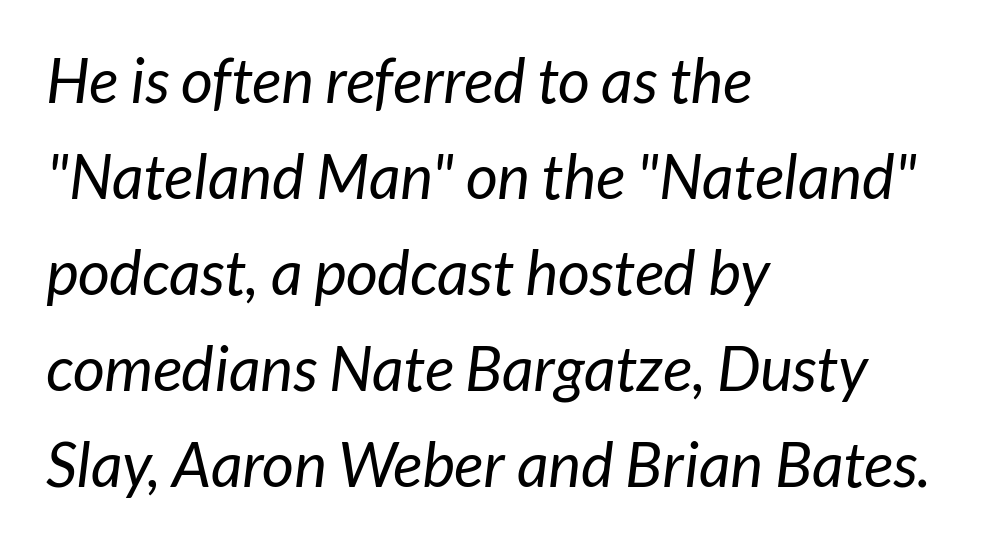
{"serif": "no", "bold": "no", "weight": "regular", "width": "normal", "stroke_contrast": "low", "x_height": "medium", "monospaced": "no", "underline": "no", "align": "left", "line_spacing": "normal", "line_spacing_ratio": 1.55, "letter_spacing": "normal", "letter_spacing_em": 0.0, "glyph_px": 62}
